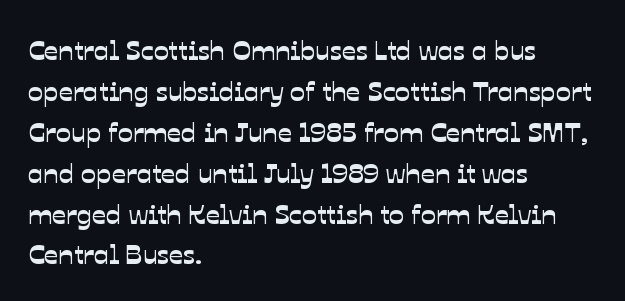
The setting favours the left margin, as ordinary paragraphs usually do. Looks like regular typesetting: each glyph gets only the width it needs. Glance below the letters and you will spot only blank space. A sans-serif font was chosen for this passage.
